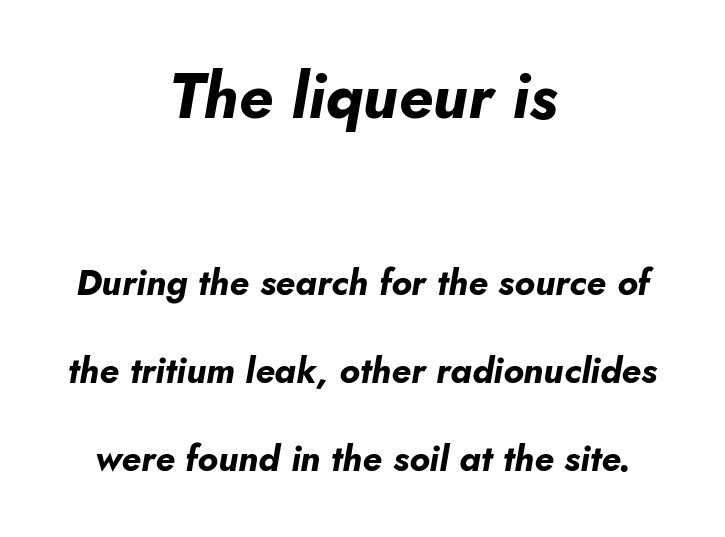
{"italic": "yes", "lean": "right", "slant_degrees": 10, "bold": "yes", "weight": "bold", "width": "normal", "stroke_contrast": "low", "x_height": "small", "monospaced": "no", "underline": "no", "align": "center", "line_spacing": "loose", "line_spacing_ratio": 2.44, "letter_spacing": "normal", "letter_spacing_em": 0.0, "larger_block": "first", "size_ratio": 1.75, "glyph_px": 63}
